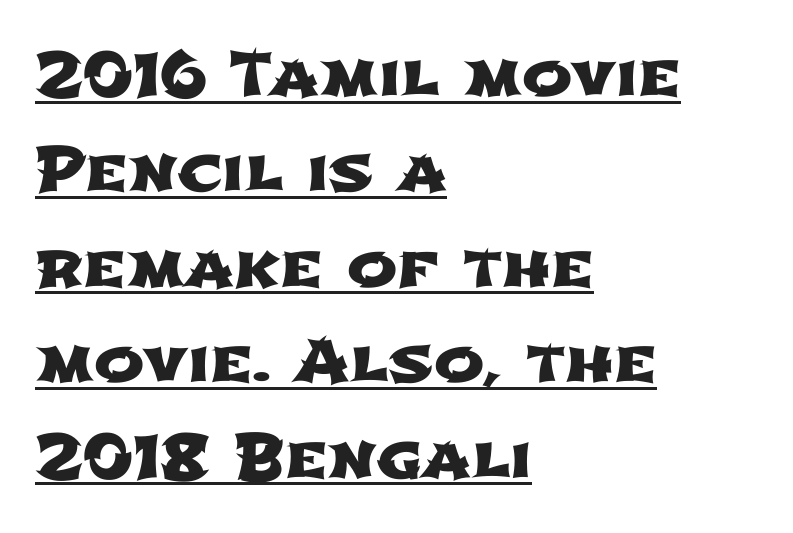
Q: Is the typeface a serif or a sans-serif typeface? A: Sans-serif.
Q: Is the text underlined? A: Yes.
Q: How is the paragraph aligned? A: Left-aligned.
Q: Is the spacing between letters normal or unusually wide? A: Normal.
Q: Is the spacing between lines tight, normal or loose? A: Normal.
Q: Width (condensed, normal, or wide)? A: Wide.
Q: Stroke contrast? A: Low.
Q: x-height? A: Medium.
Q: Monospaced? A: No.
